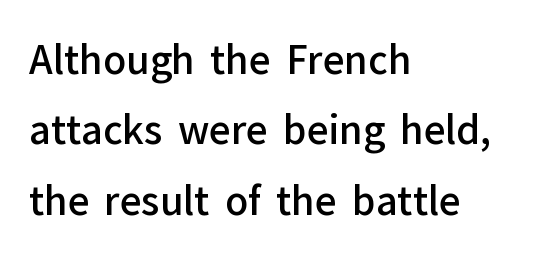
Caption: multi-line text, flush left, ragged right. Serif or sans? Sans — the stroke terminals are bare. The rendering uses natural spacing where letterforms have individual widths. Check the space under the baseline: it is left empty. The typesetting leans somewhat heavy: a semibold.
